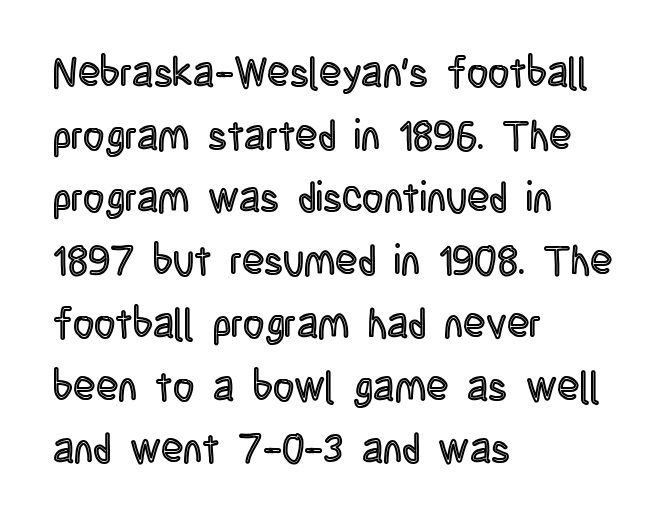
The line texture is even and compact thanks to regular tracking. A classic flush-left, rag-right setting is used for this passage. Clear beneath every line of the passage. Spacing verdict: proportional, widths tailored to each character.
